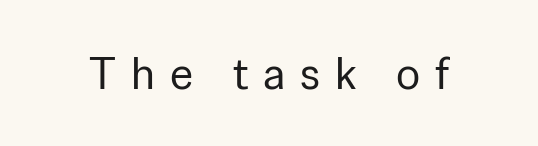
The image shows 45 px regular-weight sans-serif type, upright; set unusually wide letter spacing (+0.33 em), not underlined; low stroke contrast and a medium x-height.
